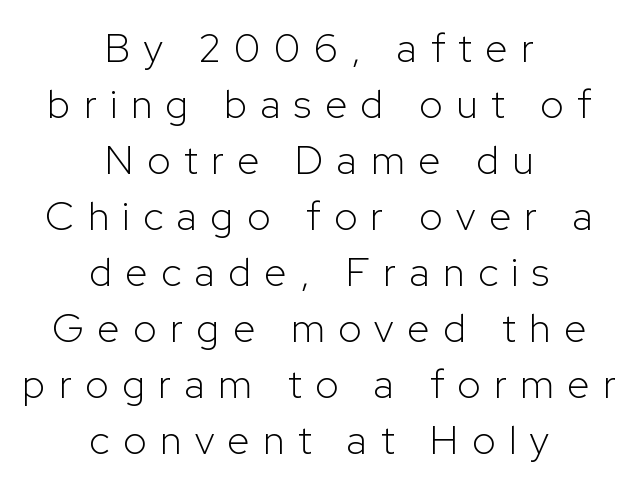
{"serif": "no", "italic": "no", "bold": "no", "weight": "light", "width": "normal", "stroke_contrast": "low", "x_height": "medium", "monospaced": "no", "underline": "no", "align": "center", "line_spacing": "normal", "line_spacing_ratio": 1.4, "letter_spacing": "wide", "letter_spacing_em": 0.34, "glyph_px": 40}
